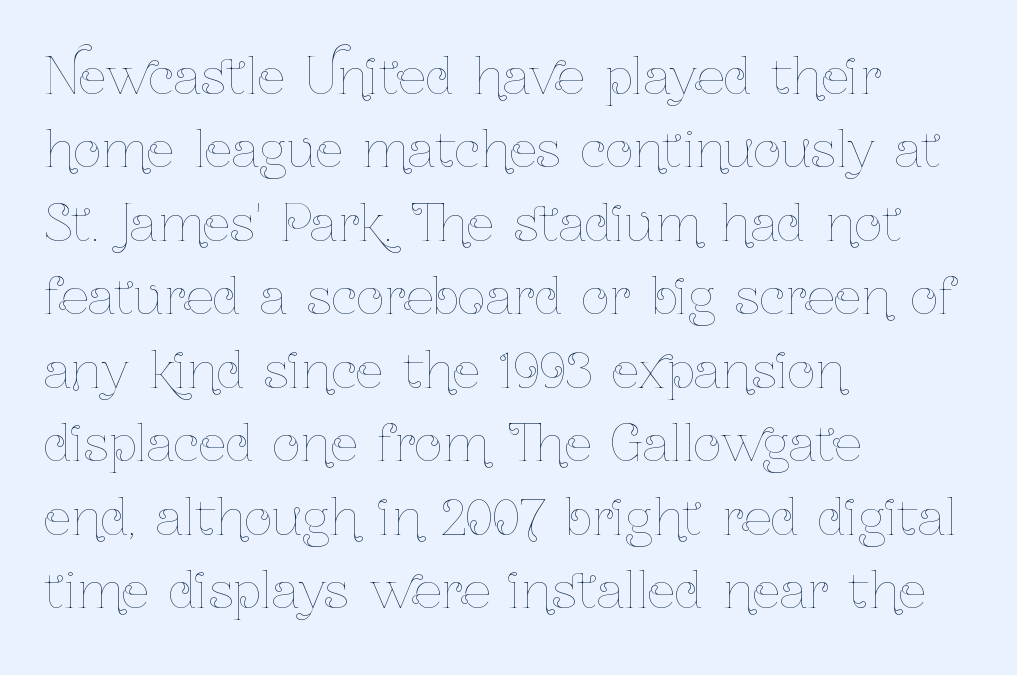
Q: Is the text bold? A: No.
Q: Is the text italic (slanted)? A: No, it is upright.
Q: Is the text underlined? A: No.
Q: How is the paragraph aligned? A: Left-aligned.
Q: Is the spacing between letters normal or unusually wide? A: Normal.
Q: Is the spacing between lines tight, normal or loose? A: Normal.
Q: Width (condensed, normal, or wide)? A: Condensed.
Q: Stroke contrast? A: Low.
Q: x-height? A: Medium.
Q: Monospaced? A: No.
